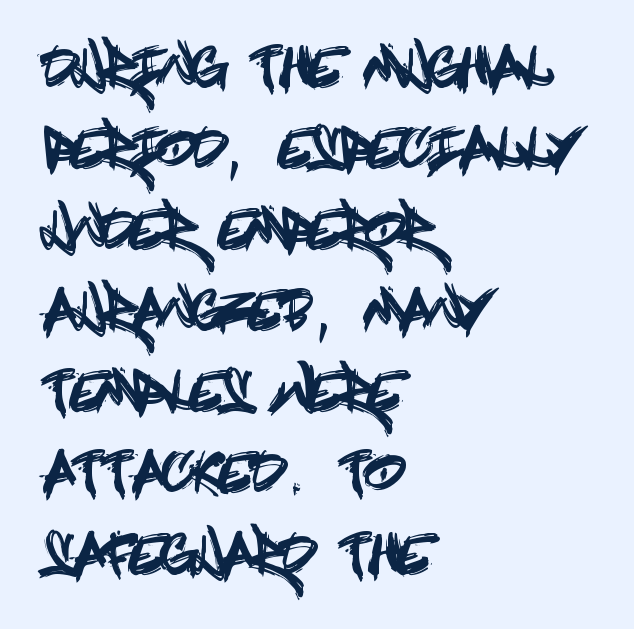
The image shows 53 px condensed sans-serif type; set left-aligned, normal line spacing (1.53x), normal letter spacing, not underlined; a large x-height.
